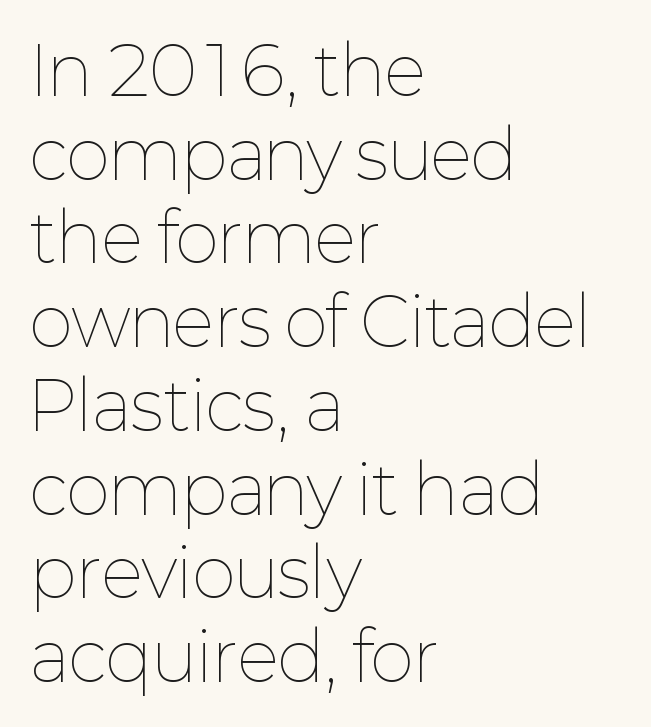
{"italic": "no", "bold": "no", "weight": "thin", "width": "normal", "stroke_contrast": "low", "x_height": "medium", "monospaced": "no", "underline": "no", "align": "left", "line_spacing": "normal", "line_spacing_ratio": 1.25, "letter_spacing": "normal", "letter_spacing_em": 0.0, "glyph_px": 67}
